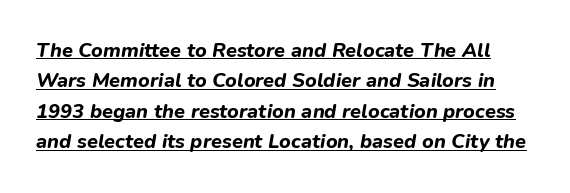
The string is rendered with underlining switched on. Nothing unusual about the tracking: characters are spaced as the font intends. Posture: slanted. Notice how thick the strokes are: this is what a full bold looks like. What's the leading like? Ordinary, nothing unusual.
